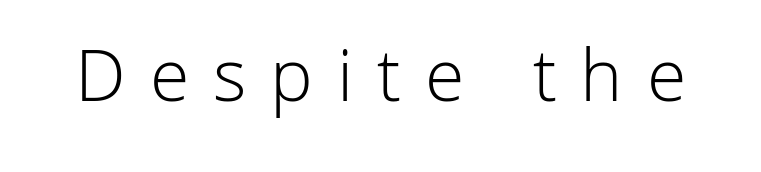
These lines are rendered in a variable-pitch font. The passage shown is typeset with a sans-serif family. Words appear elongated and porous because spacing is wide. Italic? Not at all — the glyphs are vertical.
